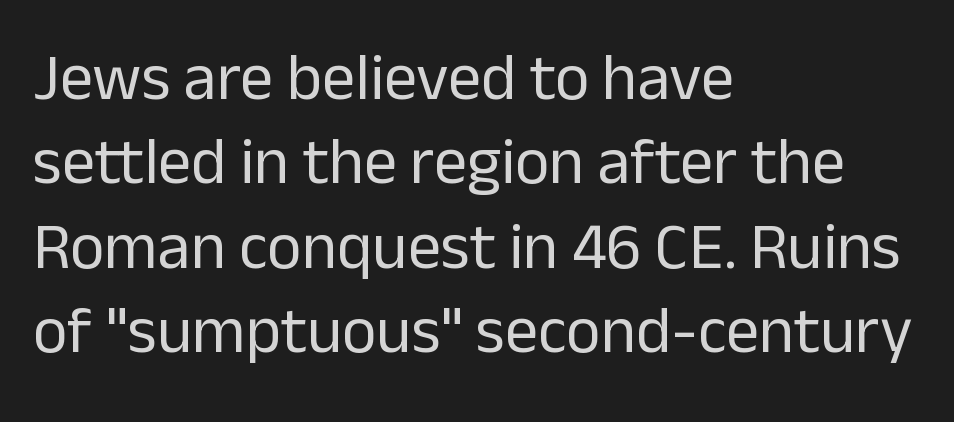
The image shows 66 px regular-weight sans-serif type, upright; set left-aligned, normal line spacing (1.28x), normal letter spacing, not underlined; low stroke contrast and a medium x-height.
